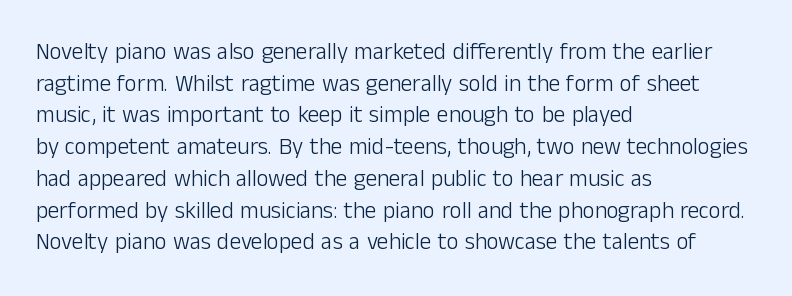
The image shows 23 px text type, upright; set left-aligned, normal line spacing (1.38x), normal letter spacing, not underlined.
